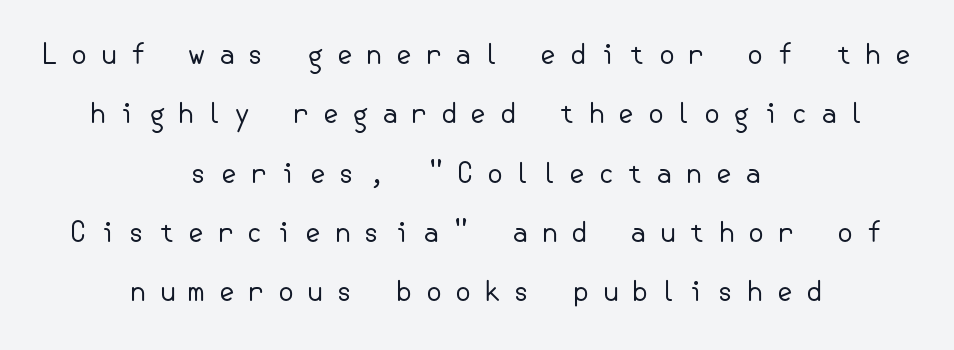
{"serif": "no", "italic": "no", "bold": "no", "weight": "regular", "width": "normal", "stroke_contrast": "low", "x_height": "small", "underline": "no", "align": "center", "line_spacing": "loose", "line_spacing_ratio": 2.12, "letter_spacing": "wide", "letter_spacing_em": 0.43, "glyph_px": 28}
